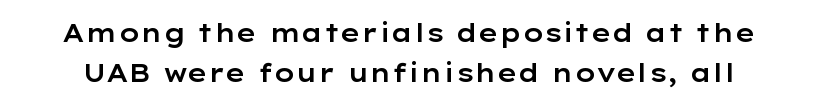
Q: Is the text italic (slanted)? A: No, it is upright.
Q: Is the text underlined? A: No.
Q: Is the spacing between letters normal or unusually wide? A: Normal.
Q: Is the spacing between lines tight, normal or loose? A: Normal.
